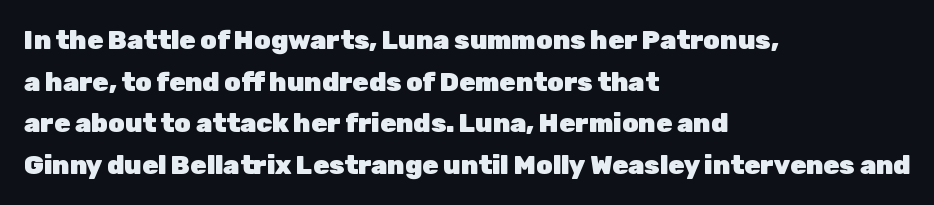
{"italic": "no", "bold": "yes", "underline": "no", "align": "left", "line_spacing": "normal", "line_spacing_ratio": 1.6, "letter_spacing": "normal", "letter_spacing_em": 0.0, "glyph_px": 26}
